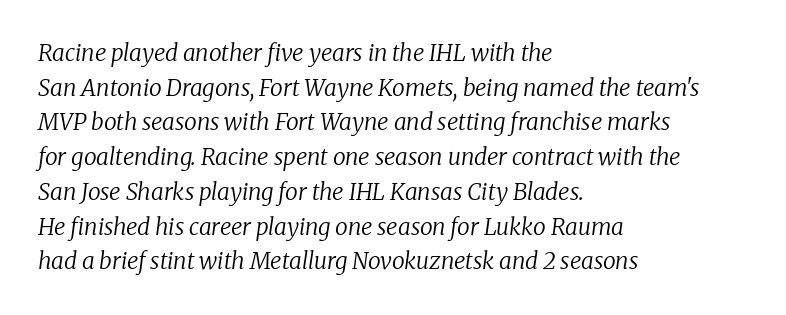
The leading is moderate, giving the passage an even texture. The passage shown leans; its letterforms are oblique. These lines stack with their left ends in a neat column. A bare baseline throughout the passage. The typeface has the unassuming heft of standard copy or less.
